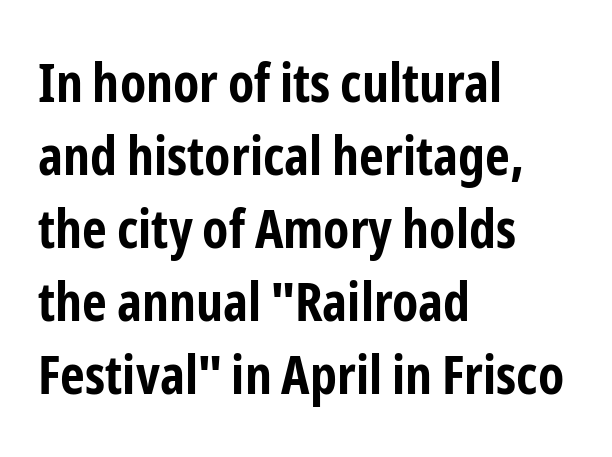
{"serif": "no", "italic": "no", "bold": "yes", "weight": "bold", "width": "condensed", "stroke_contrast": "low", "x_height": "medium", "monospaced": "no", "underline": "no", "align": "left", "line_spacing": "normal", "line_spacing_ratio": 1.35, "letter_spacing": "normal", "letter_spacing_em": 0.0, "glyph_px": 54}
